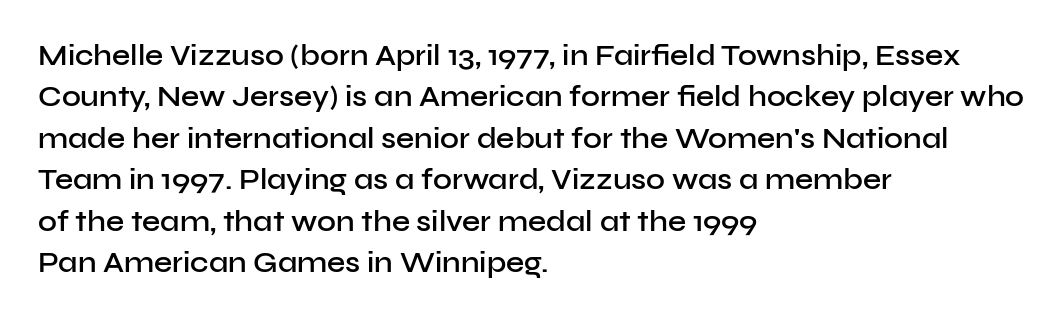
{"serif": "no", "italic": "no", "bold": "semi", "weight": "semibold", "width": "normal", "stroke_contrast": "low", "x_height": "medium", "monospaced": "no", "underline": "no", "align": "left", "line_spacing": "normal", "line_spacing_ratio": 1.43, "letter_spacing": "normal", "letter_spacing_em": 0.0, "glyph_px": 29}
